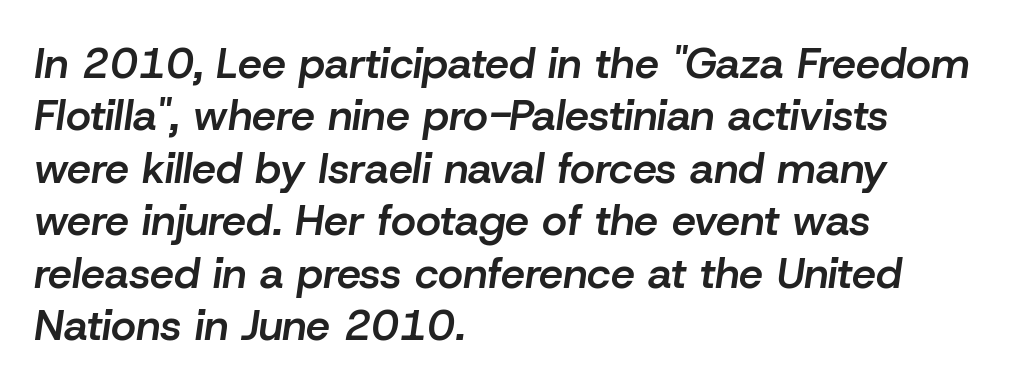
Q: Is the text bold? A: Semi-bold.
Q: Is the text italic (slanted)? A: Yes, it leans right by about 8 degrees.
Q: Is the text underlined? A: No.
Q: How is the paragraph aligned? A: Left-aligned.
Q: Is the spacing between letters normal or unusually wide? A: Normal.
Q: Width (condensed, normal, or wide)? A: Normal.
Q: Stroke contrast? A: Low.
Q: x-height? A: Medium.
Q: Monospaced? A: No.
